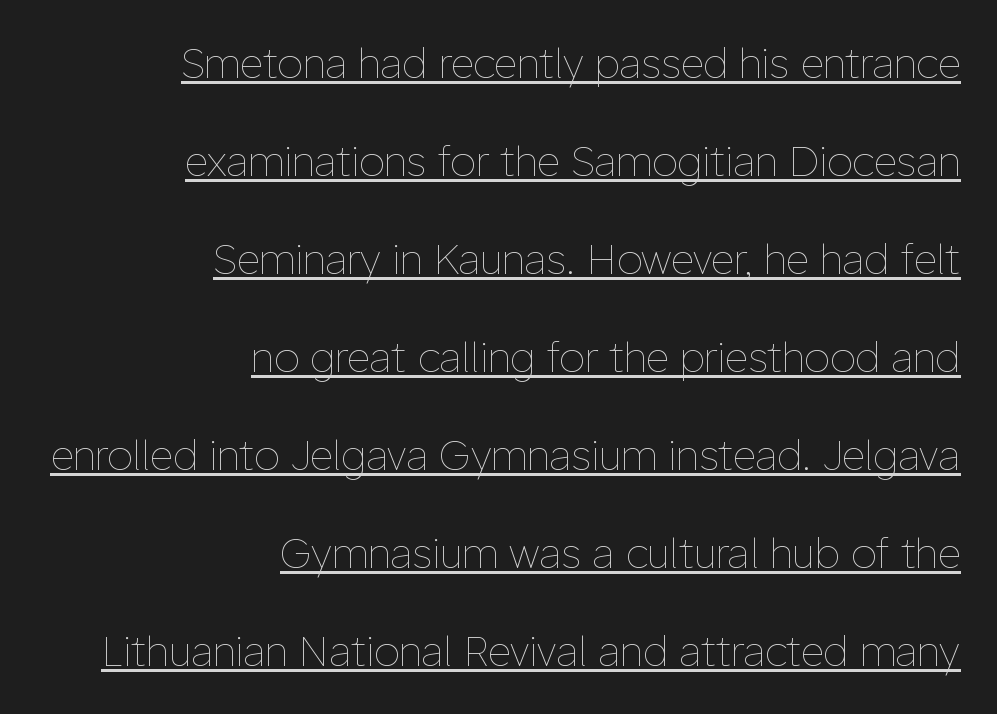
{"italic": "no", "bold": "no", "weight": "thin", "width": "normal", "stroke_contrast": "low", "x_height": "medium", "monospaced": "no", "underline": "yes", "align": "right", "line_spacing": "loose", "line_spacing_ratio": 2.39, "letter_spacing": "normal", "letter_spacing_em": 0.0, "glyph_px": 41}
